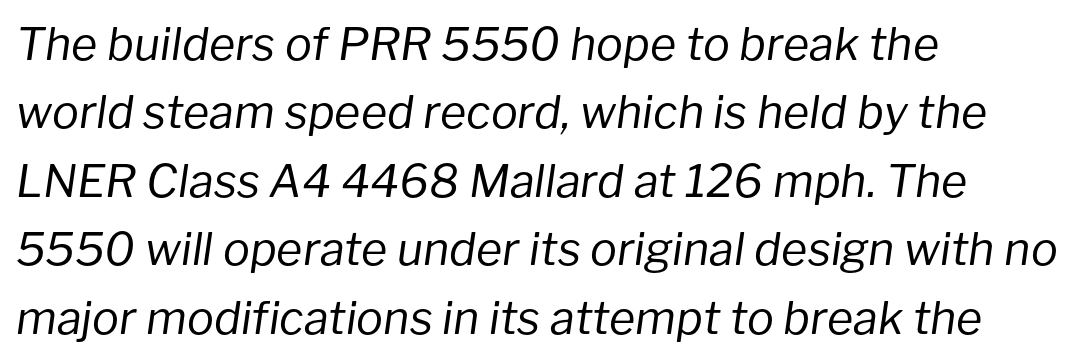
The space directly below the letters is spotless. Spacing verdict: proportional, widths tailored to each character. Is the type slanted? Yes — the strokes lean at a clear angle. Horizontal bands of white between lines are of average thickness.
